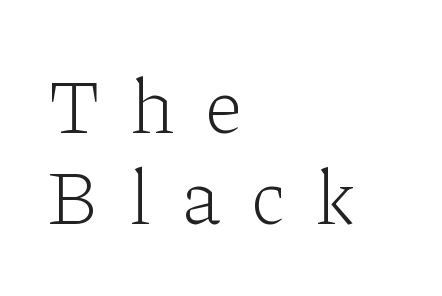
The image shows 78 px light serif type, upright; set left-aligned, line spacing 1.17x, unusually wide letter spacing (+0.38 em), not underlined; low stroke contrast and a medium x-height.
